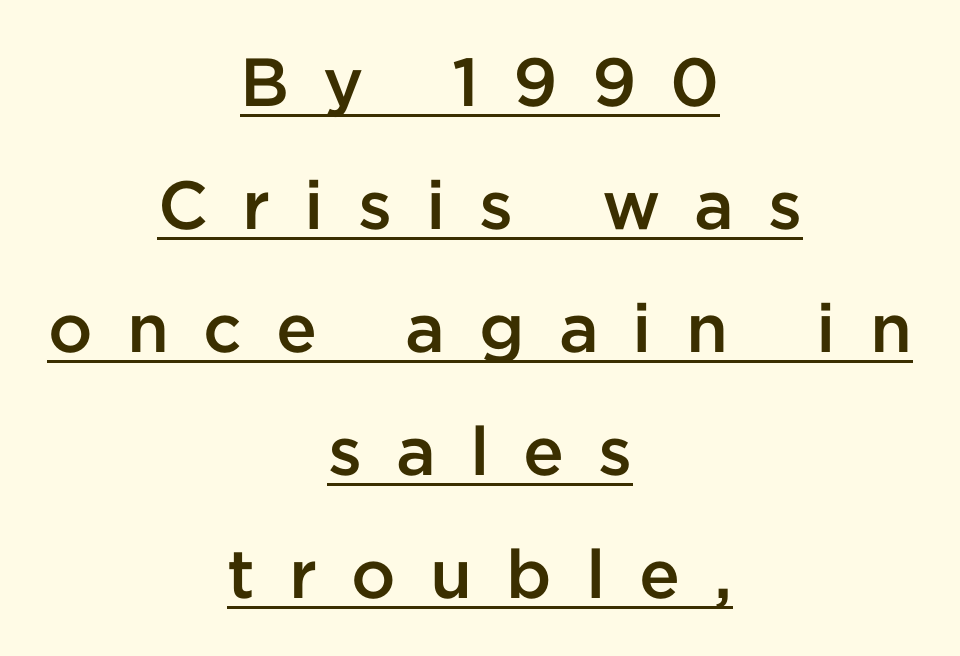
The image shows 68 px semibold sans-serif type, upright; set centered, line spacing 1.81x, unusually wide letter spacing (+0.5 em), underlined; low stroke contrast and a medium x-height.
